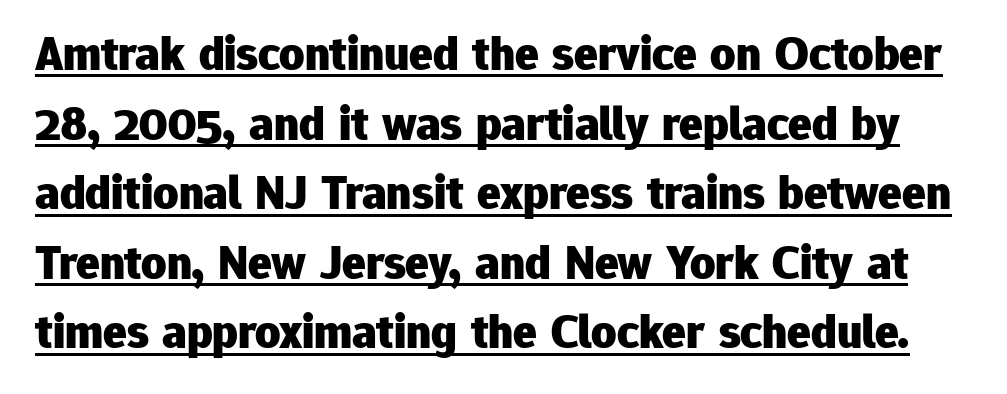
{"serif": "no", "italic": "no", "bold": "yes", "weight": "heavy", "width": "normal", "stroke_contrast": "low", "x_height": "medium", "monospaced": "no", "underline": "yes", "line_spacing": "normal", "line_spacing_ratio": 1.42, "letter_spacing": "normal", "letter_spacing_em": 0.0, "glyph_px": 49}
